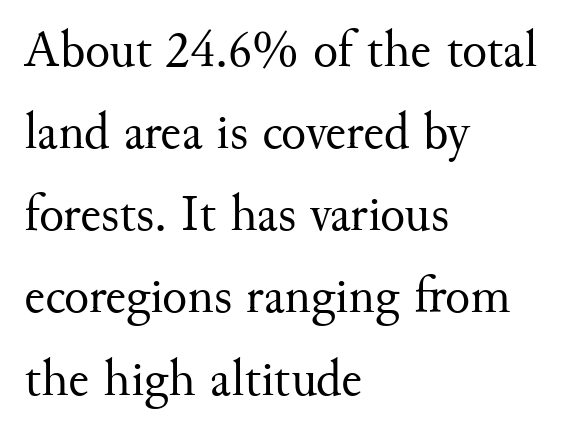
{"serif": "yes", "italic": "no", "bold": "no", "weight": "regular", "width": "normal", "stroke_contrast": "medium", "x_height": "small", "monospaced": "no", "underline": "no", "align": "left", "line_spacing": "normal", "line_spacing_ratio": 1.58, "letter_spacing": "normal", "letter_spacing_em": 0.0, "glyph_px": 52}
